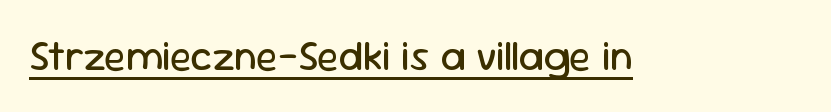
Regarding serifs, this sample does without them. Weight: in the light-to-regular range. The gaps between neighbouring characters are ordinary and unremarkable. The letters stand straight up with perfectly vertical stems. These characters rest on top of a visible drawn line. Here the designer chose a conventional face with non-uniform glyph widths.
